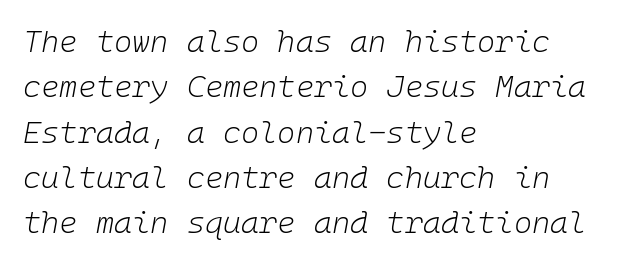
Q: Is the text bold? A: No.
Q: Is the text italic (slanted)? A: Yes, it leans right by about 10 degrees.
Q: Is the text underlined? A: No.
Q: How is the paragraph aligned? A: Left-aligned.
Q: Is the spacing between letters normal or unusually wide? A: Normal.
Q: Is the spacing between lines tight, normal or loose? A: Normal.
Q: Width (condensed, normal, or wide)? A: Normal.
Q: Stroke contrast? A: Low.
Q: x-height? A: Medium.
Q: Monospaced? A: Yes.
